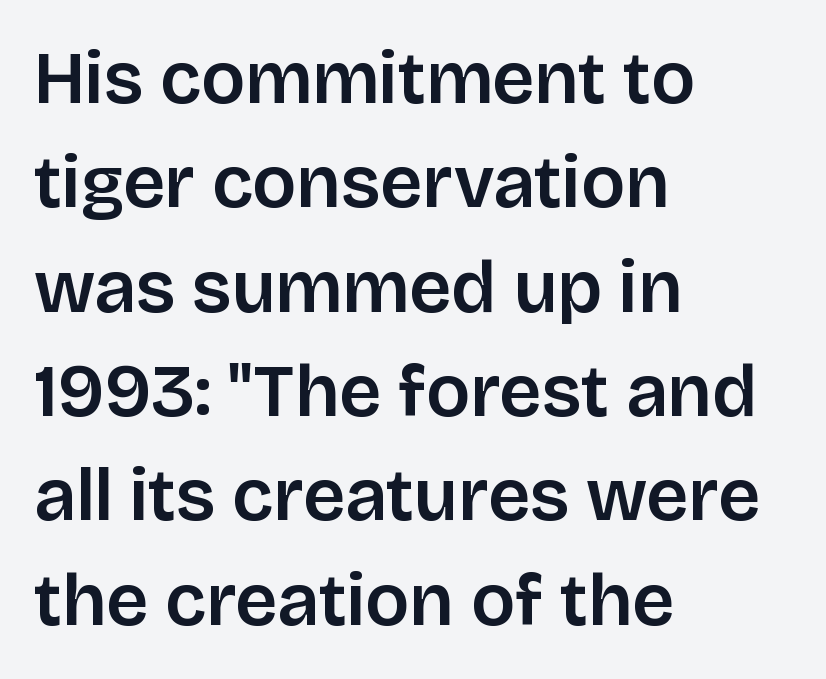
The image shows 74 px sans-serif type, upright; set left-aligned, normal line spacing (1.41x), normal letter spacing, not underlined; low stroke contrast and a large x-height.
